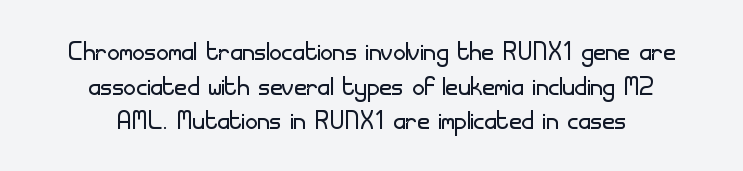
The space directly below the letters is spotless. In terms of leading, this rendering errs on the cramped side. Default kerning and tracking; the words read as compact shapes. This sample uses an upright cut, with every glyph sitting square on the baseline. This sample has the flowing, uneven cadence of proportional lettering.
